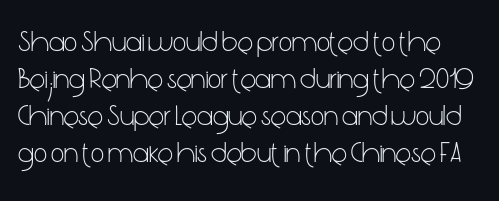
{"serif": "no", "italic": "no", "bold": "no", "weight": "light", "width": "condensed", "stroke_contrast": "low", "x_height": "medium", "monospaced": "no", "underline": "no", "line_spacing": "normal", "line_spacing_ratio": 1.28, "letter_spacing": "normal", "letter_spacing_em": 0.0, "glyph_px": 29}
